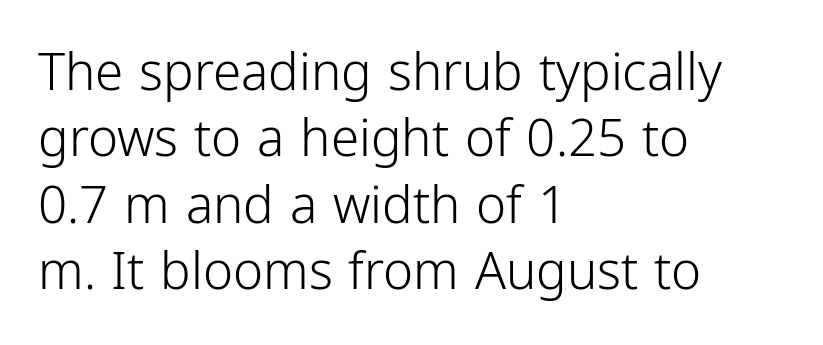
{"serif": "no", "italic": "no", "bold": "no", "weight": "light", "width": "condensed", "stroke_contrast": "low", "x_height": "medium", "monospaced": "no", "underline": "no", "align": "left", "line_spacing": "normal", "line_spacing_ratio": 1.3, "letter_spacing": "normal", "letter_spacing_em": 0.0, "glyph_px": 51}
